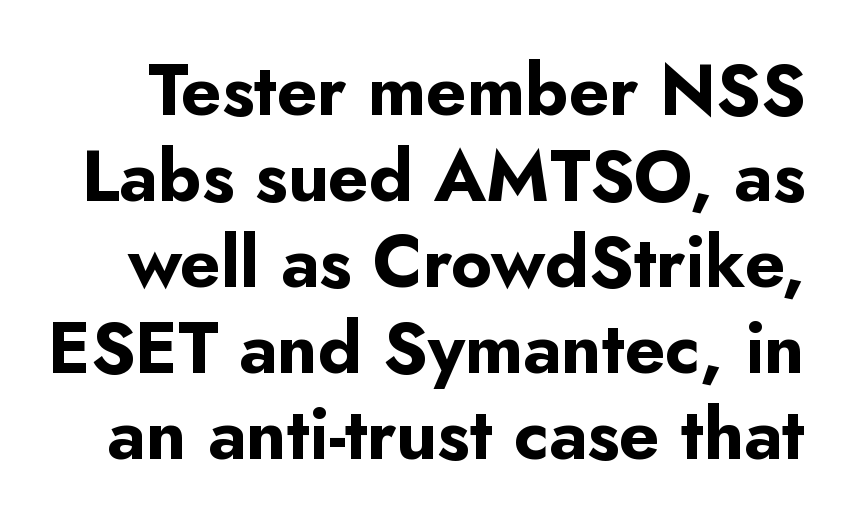
Q: Is the text bold? A: Yes.
Q: Is the text italic (slanted)? A: No, it is upright.
Q: Is the typeface a serif or a sans-serif typeface? A: Sans-serif.
Q: Is the text underlined? A: No.
Q: Is the spacing between letters normal or unusually wide? A: Normal.
Q: Width (condensed, normal, or wide)? A: Normal.
Q: Stroke contrast? A: Low.
Q: x-height? A: Small.
Q: Monospaced? A: No.
